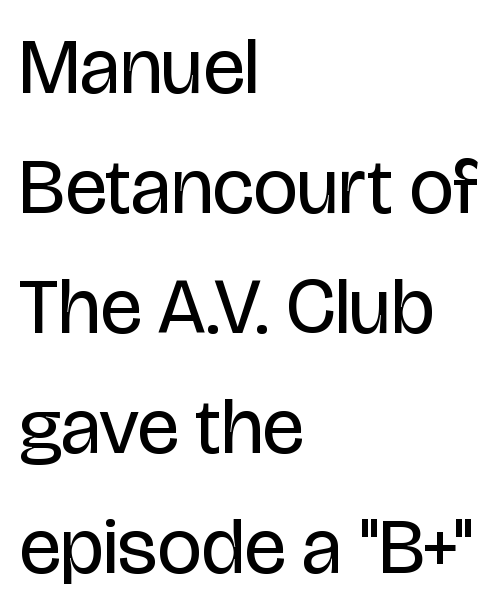
The image shows 79 px regular-weight, condensed sans-serif type, upright; set left-aligned, normal line spacing (1.52x), normal letter spacing, not underlined; low stroke contrast and a large x-height.
